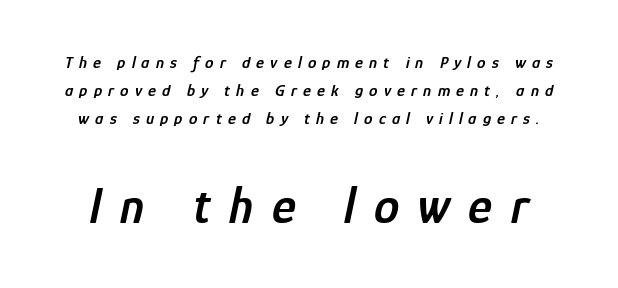
{"italic": "yes", "lean": "right", "slant_degrees": 12, "bold": "semi", "weight": "semibold", "width": "condensed", "stroke_contrast": "low", "x_height": "medium", "monospaced": "no", "underline": "no", "line_spacing": "normal", "line_spacing_ratio": 1.66, "letter_spacing": "wide", "letter_spacing_em": 0.36, "larger_block": "second", "size_ratio": 3.0, "glyph_px": 51}
